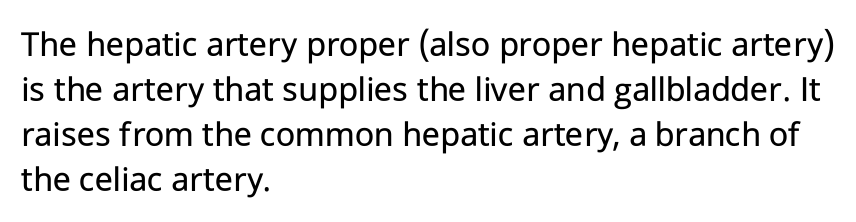
{"serif": "no", "italic": "no", "bold": "no", "weight": "regular", "width": "normal", "stroke_contrast": "low", "x_height": "medium", "monospaced": "no", "underline": "no", "align": "left", "line_spacing_ratio": 1.22, "letter_spacing": "normal", "letter_spacing_em": 0.0, "glyph_px": 37}
